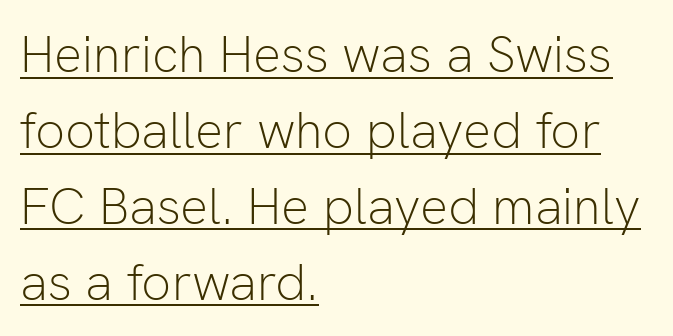
Q: Is the text bold? A: No.
Q: Is the text italic (slanted)? A: No, it is upright.
Q: Is the typeface a serif or a sans-serif typeface? A: Sans-serif.
Q: Is the text underlined? A: Yes.
Q: How is the paragraph aligned? A: Left-aligned.
Q: Is the spacing between letters normal or unusually wide? A: Normal.
Q: Is the spacing between lines tight, normal or loose? A: Normal.
Q: Width (condensed, normal, or wide)? A: Normal.
Q: Stroke contrast? A: Low.
Q: x-height? A: Medium.
Q: Monospaced? A: No.
